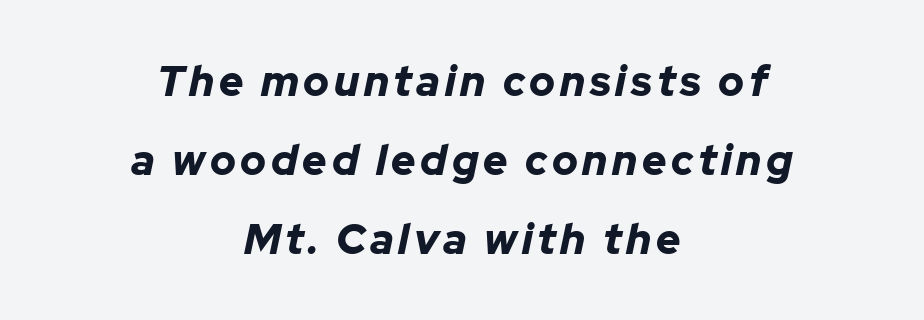
The image shows 42 px bold type, italic (leaning right); set centered, line spacing 1.88x, not underlined; low stroke contrast and a medium x-height.
